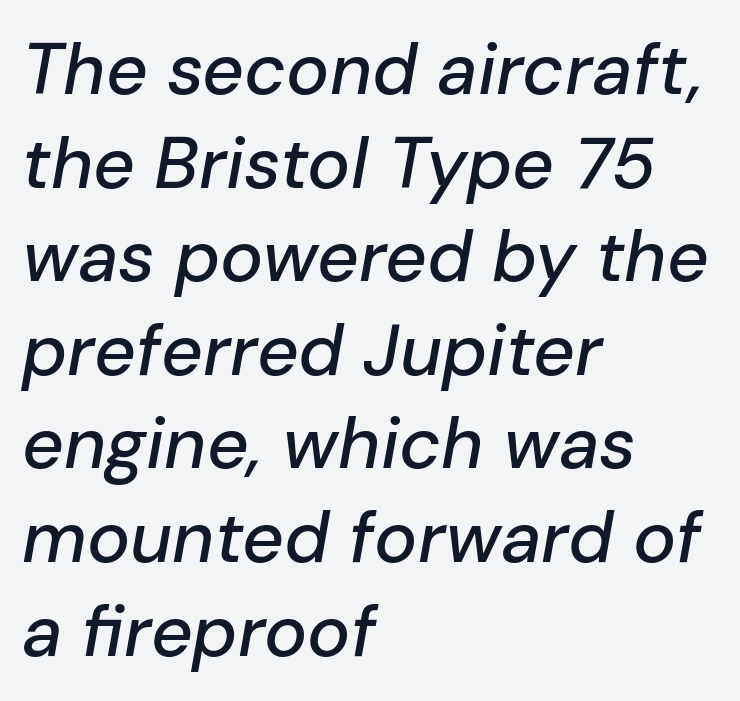
{"italic": "yes", "lean": "right", "slant_degrees": 10, "width": "normal", "stroke_contrast": "low", "x_height": "medium", "monospaced": "no", "underline": "no", "align": "left", "line_spacing": "normal", "line_spacing_ratio": 1.3, "letter_spacing": "normal", "letter_spacing_em": 0.0, "glyph_px": 72}
